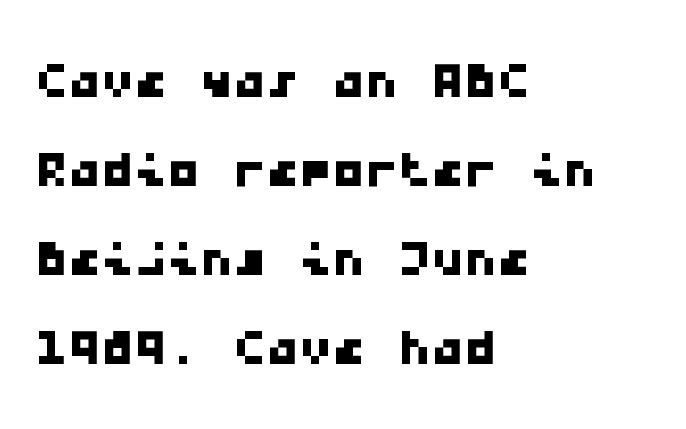
{"serif": "no", "width": "wide", "stroke_contrast": "low", "x_height": "medium", "monospaced": "yes", "underline": "no", "align": "left", "line_spacing": "normal", "line_spacing_ratio": 1.35, "letter_spacing": "normal", "letter_spacing_em": 0.0, "glyph_px": 66}
